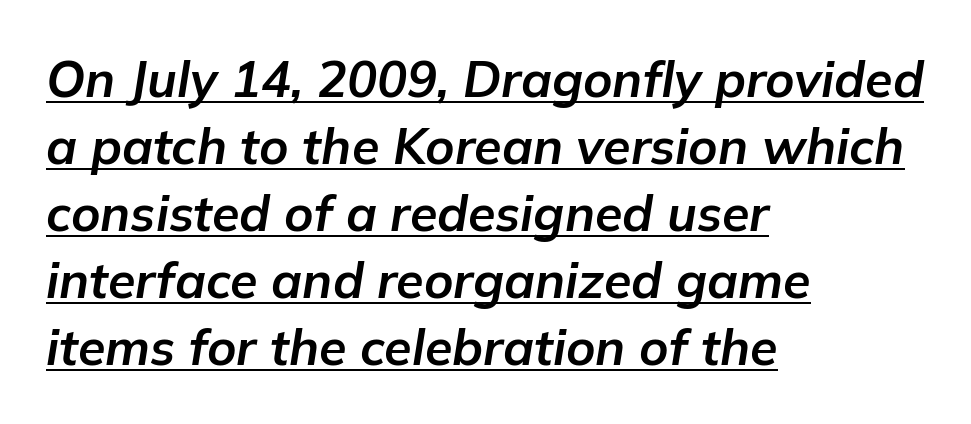
Q: Is the text bold? A: Yes.
Q: Is the text italic (slanted)? A: Yes, it leans right by about 9 degrees.
Q: Is the text underlined? A: Yes.
Q: How is the paragraph aligned? A: Left-aligned.
Q: Is the spacing between letters normal or unusually wide? A: Normal.
Q: Is the spacing between lines tight, normal or loose? A: Normal.
Q: Width (condensed, normal, or wide)? A: Normal.
Q: Stroke contrast? A: Low.
Q: x-height? A: Medium.
Q: Monospaced? A: No.
